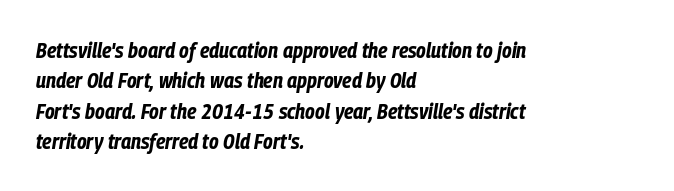
The image shows 22 px bold type, italic (leaning right); set left-aligned, normal line spacing (1.38x), normal letter spacing, not underlined.
